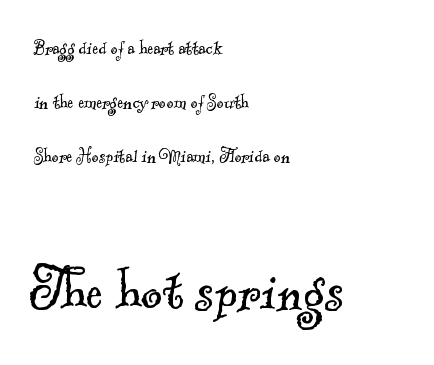
The image shows 66 px light serif type; set left-aligned, loose line spacing (2.46x), normal letter spacing, not underlined; the second (bottom) block is 3.0x larger; a small x-height.
